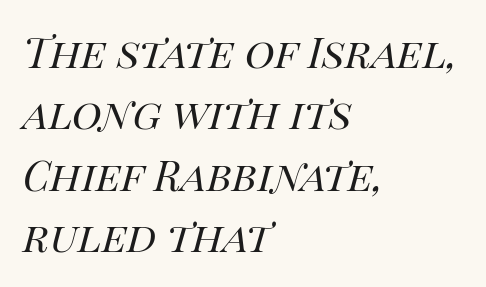
{"italic": "yes", "lean": "right", "slant_degrees": 14, "bold": "no", "weight": "regular", "width": "normal", "stroke_contrast": "high", "x_height": "large", "monospaced": "no", "underline": "no", "align": "left", "line_spacing": "normal", "line_spacing_ratio": 1.5, "letter_spacing": "normal", "letter_spacing_em": 0.0, "glyph_px": 41}
